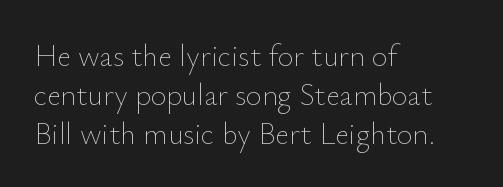
The image shows 30 px thin type, upright; set left-aligned, normal line spacing (1.3x), normal letter spacing, not underlined; low stroke contrast and a small x-height.
